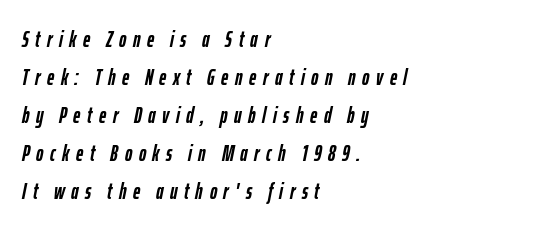
Q: Is the text bold? A: Yes.
Q: Is the text italic (slanted)? A: Yes, it leans right by about 12 degrees.
Q: Is the text underlined? A: No.
Q: How is the paragraph aligned? A: Left-aligned.
Q: Is the spacing between letters normal or unusually wide? A: Unusually wide.
